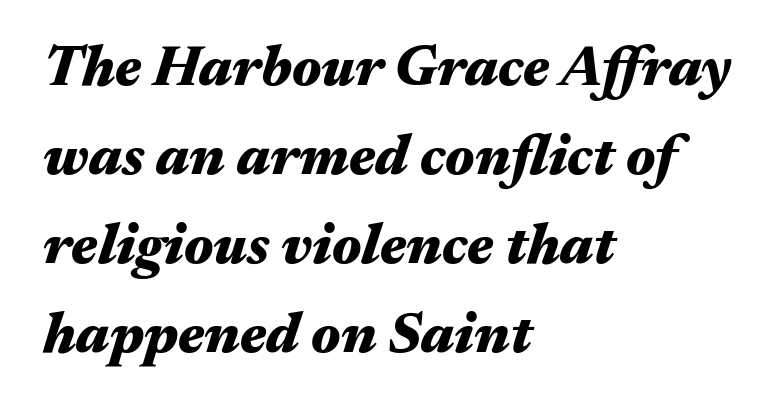
Think of a printed novel: that variable character pitch is what you see here. Every row of glyphs begins at an identical x-position on the left. The face used here has the dense, thick strokes of a bold. Line spacing here is normal. Tracking here is standard; glyphs follow each other at the usual distance.
